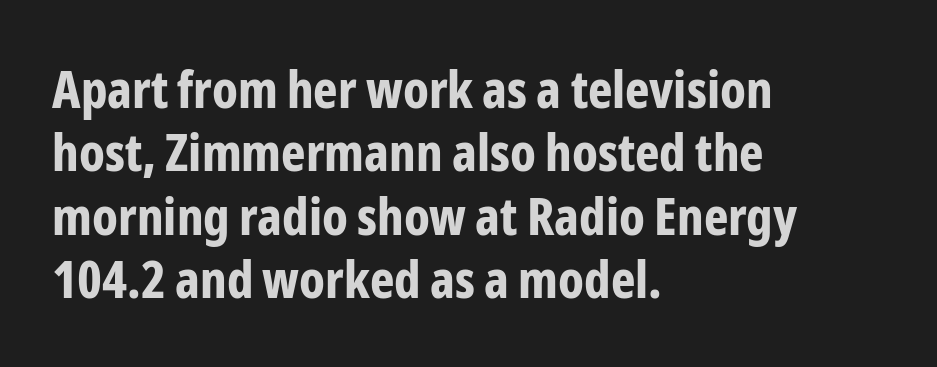
The image shows 52 px bold, condensed sans-serif type, upright; set left-aligned, line spacing 1.22x, normal letter spacing, not underlined; low stroke contrast and a medium x-height.
